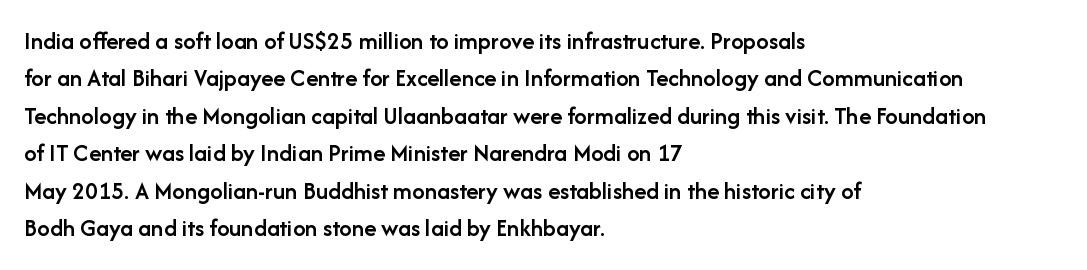
{"italic": "no", "bold": "semi", "underline": "no", "align": "left", "line_spacing": "normal", "line_spacing_ratio": 1.5, "letter_spacing": "normal", "letter_spacing_em": 0.0, "glyph_px": 25}
